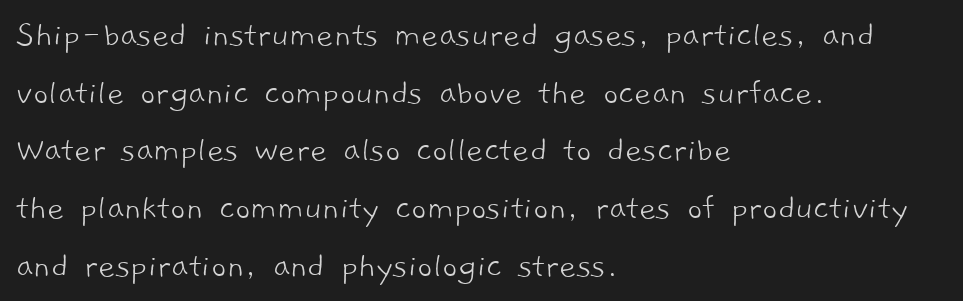
Type style note: lacks serifs. Students, observe: this is what conventionally led text looks like. The letters advance in unequal steps, a hallmark of proportional type. Stems and bowls with no extra thickness — not bold.
